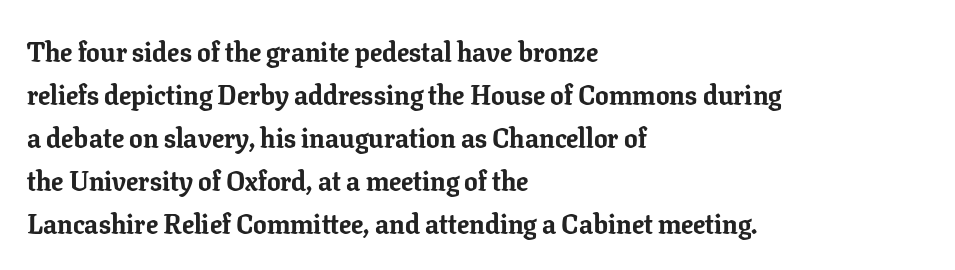
The image shows 27 px bold type, upright; set left-aligned, normal line spacing (1.59x), normal letter spacing, not underlined.
